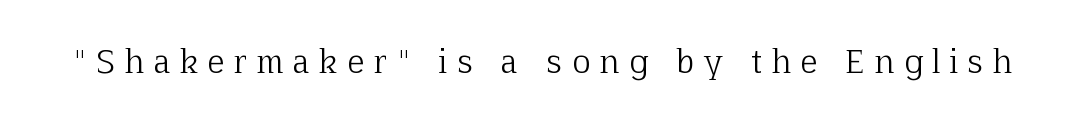
Q: Is the text bold? A: No.
Q: Is the text italic (slanted)? A: No, it is upright.
Q: Is the typeface a serif or a sans-serif typeface? A: Serif.
Q: Is the text underlined? A: No.
Q: Is the spacing between letters normal or unusually wide? A: Unusually wide.
Q: Width (condensed, normal, or wide)? A: Normal.
Q: Stroke contrast? A: Low.
Q: x-height? A: Medium.
Q: Monospaced? A: No.
